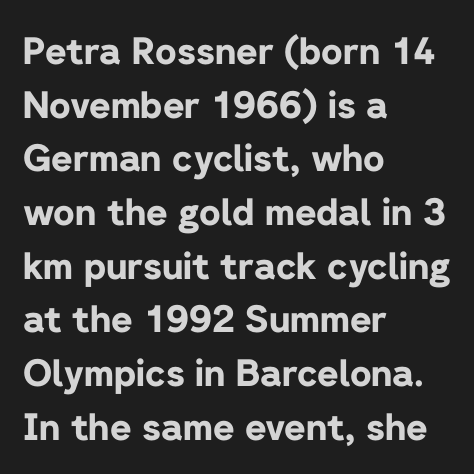
Q: Is the text bold? A: Yes.
Q: Is the text italic (slanted)? A: No, it is upright.
Q: Is the typeface a serif or a sans-serif typeface? A: Sans-serif.
Q: Is the text underlined? A: No.
Q: How is the paragraph aligned? A: Left-aligned.
Q: Is the spacing between letters normal or unusually wide? A: Normal.
Q: Is the spacing between lines tight, normal or loose? A: Normal.
Q: Width (condensed, normal, or wide)? A: Normal.
Q: Stroke contrast? A: Low.
Q: x-height? A: Medium.
Q: Monospaced? A: No.
